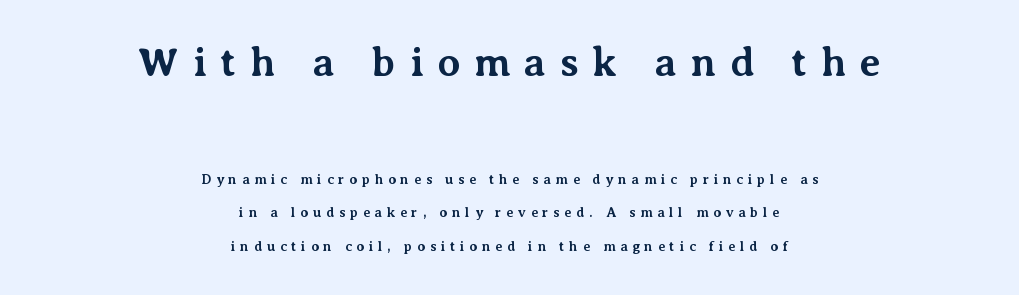
{"serif": "yes", "italic": "no", "bold": "yes", "weight": "bold", "width": "normal", "stroke_contrast": "medium", "x_height": "medium", "monospaced": "no", "underline": "no", "align": "center", "line_spacing": "loose", "line_spacing_ratio": 2.41, "letter_spacing": "wide", "letter_spacing_em": 0.33, "larger_block": "first", "size_ratio": 2.93, "glyph_px": 41}
